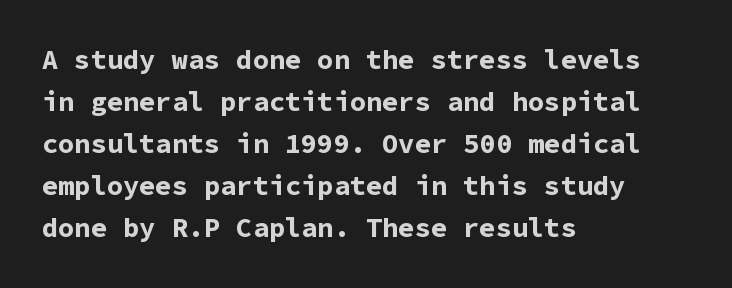
The image shows 27 px bold type, upright; set left-aligned, normal line spacing (1.56x), normal letter spacing, not underlined.
